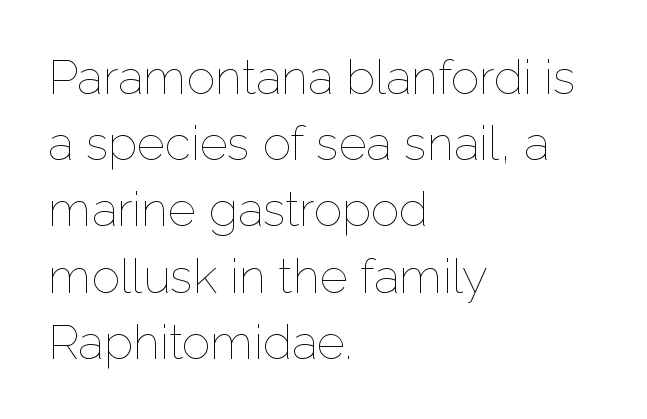
Inter-character spacing is left at the font's built-in metrics. Typeset ragged right — the left edge is the straight one. Nobody drew a line under any word here. The letters stand upright; this is a roman face. The passage shown is not bold in any degree. You could not count columns in this text — the font is proportionally spaced.
